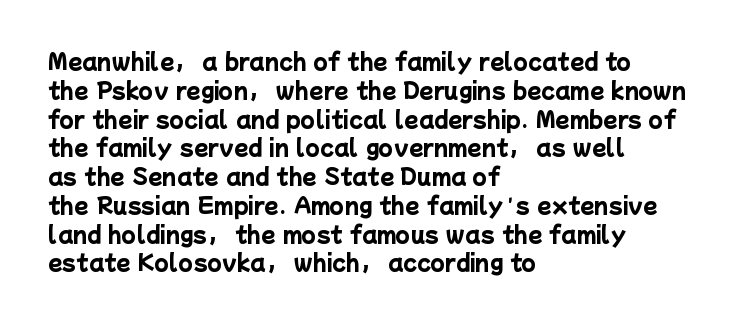
Q: Is the text bold? A: Yes.
Q: Is the text underlined? A: No.
Q: How is the paragraph aligned? A: Left-aligned.
Q: Is the spacing between letters normal or unusually wide? A: Normal.
Q: Is the spacing between lines tight, normal or loose? A: Normal.
